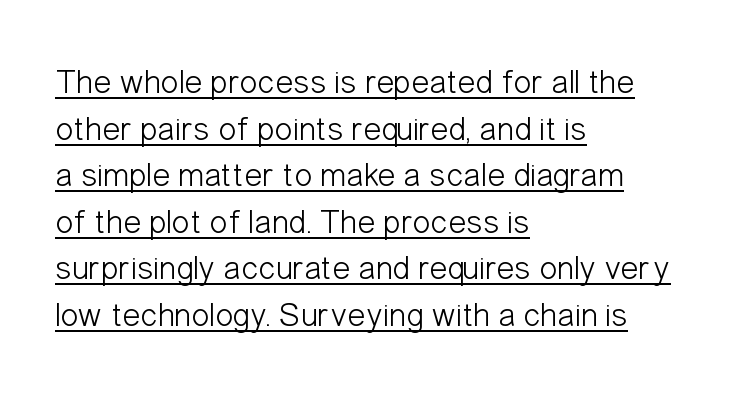
Q: Is the text bold? A: No.
Q: Is the text italic (slanted)? A: No, it is upright.
Q: Is the typeface a serif or a sans-serif typeface? A: Sans-serif.
Q: Is the text underlined? A: Yes.
Q: How is the paragraph aligned? A: Left-aligned.
Q: Is the spacing between letters normal or unusually wide? A: Normal.
Q: Is the spacing between lines tight, normal or loose? A: Normal.
Q: Width (condensed, normal, or wide)? A: Condensed.
Q: Stroke contrast? A: Low.
Q: x-height? A: Medium.
Q: Monospaced? A: No.
